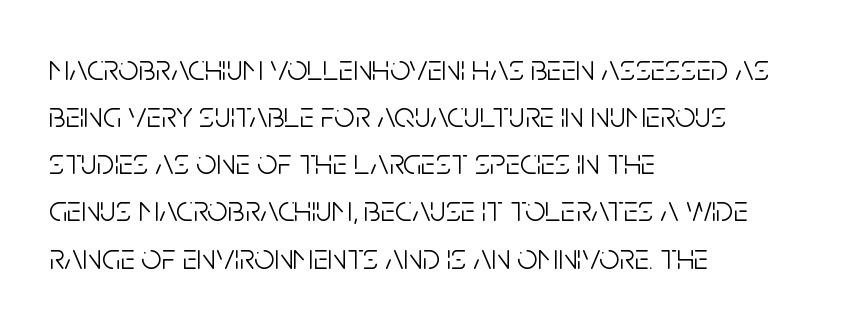
The face used here is proportionally spaced, like ordinary book or web type. The weight tops out at a normal text grade. Vertical strokes here are truly vertical. Stroke terminals: plain, sans-serif. Is the block centered? No — it sits flush against the left margin.
